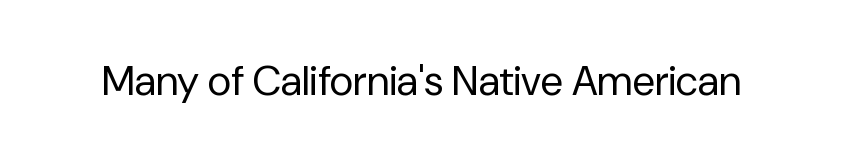
Q: Is the text bold? A: No.
Q: Is the text italic (slanted)? A: No, it is upright.
Q: Is the typeface a serif or a sans-serif typeface? A: Sans-serif.
Q: Is the text underlined? A: No.
Q: Is the spacing between letters normal or unusually wide? A: Normal.
Q: Width (condensed, normal, or wide)? A: Normal.
Q: Stroke contrast? A: Low.
Q: x-height? A: Medium.
Q: Monospaced? A: No.
